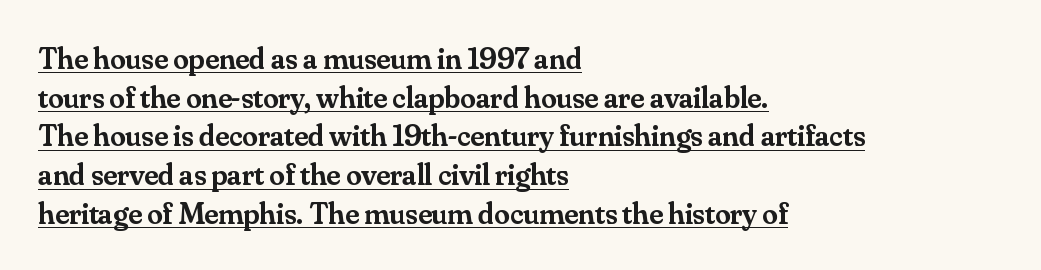
{"serif": "yes", "italic": "no", "bold": "semi", "weight": "semibold", "width": "normal", "stroke_contrast": "medium", "x_height": "small", "monospaced": "no", "underline": "yes", "align": "left", "line_spacing": "normal", "line_spacing_ratio": 1.25, "letter_spacing": "normal", "letter_spacing_em": 0.0, "glyph_px": 31}
